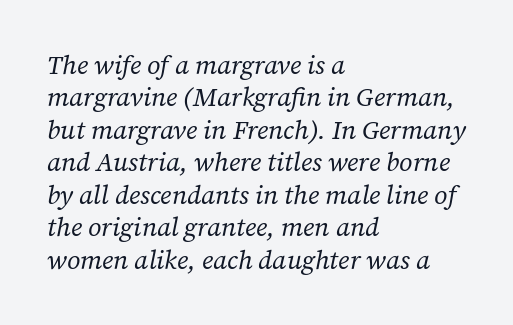
Tracking here is standard; glyphs follow each other at the usual distance. The passage shown is not bold in any degree. Interline gaps are of average width in this sample. It's the slanting kind of type. The lines in this sample share a left origin and differ only in where they stop. The foot of each line stays bare and open.
